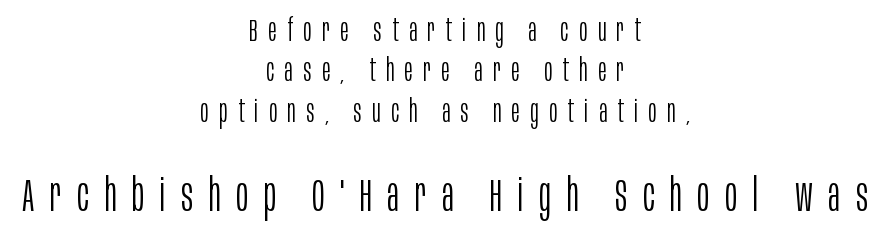
Substantial extra tracking has been applied to these lines. Unlike a traditional serif, this face leaves its strokes unadorned. Anything drawn beneath the words? Only blank space. Note the varied advance widths — an 'i' is clearly narrower than an 'm'.
